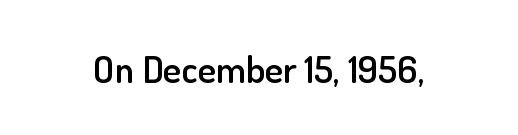
Q: Is the text bold? A: Semi-bold.
Q: Is the text italic (slanted)? A: No, it is upright.
Q: Is the typeface a serif or a sans-serif typeface? A: Sans-serif.
Q: Is the text underlined? A: No.
Q: Is the spacing between letters normal or unusually wide? A: Normal.
Q: Width (condensed, normal, or wide)? A: Normal.
Q: Stroke contrast? A: Low.
Q: x-height? A: Small.
Q: Monospaced? A: No.
